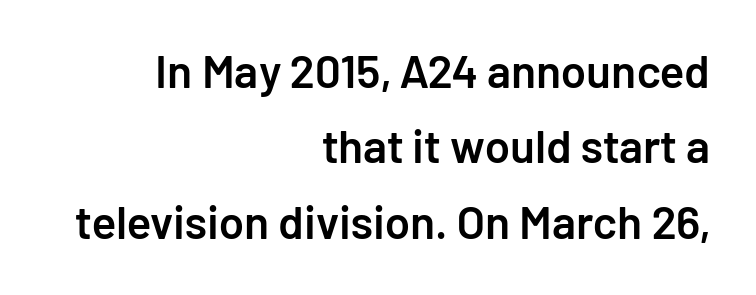
Q: Is the text bold? A: Semi-bold.
Q: Is the text italic (slanted)? A: No, it is upright.
Q: Is the typeface a serif or a sans-serif typeface? A: Sans-serif.
Q: Is the text underlined? A: No.
Q: How is the paragraph aligned? A: Right-aligned.
Q: Is the spacing between letters normal or unusually wide? A: Normal.
Q: Is the spacing between lines tight, normal or loose? A: Normal.
Q: Width (condensed, normal, or wide)? A: Normal.
Q: Stroke contrast? A: Low.
Q: x-height? A: Medium.
Q: Monospaced? A: No.
